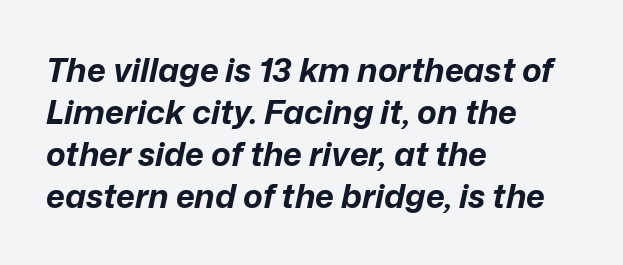
Q: Is the text bold? A: Yes.
Q: Is the text italic (slanted)? A: Yes, it leans right by about 12 degrees.
Q: Is the text underlined? A: No.
Q: How is the paragraph aligned? A: Left-aligned.
Q: Is the spacing between letters normal or unusually wide? A: Normal.
Q: Is the spacing between lines tight, normal or loose? A: Normal.
Q: Width (condensed, normal, or wide)? A: Normal.
Q: Stroke contrast? A: Low.
Q: x-height? A: Medium.
Q: Monospaced? A: No.
